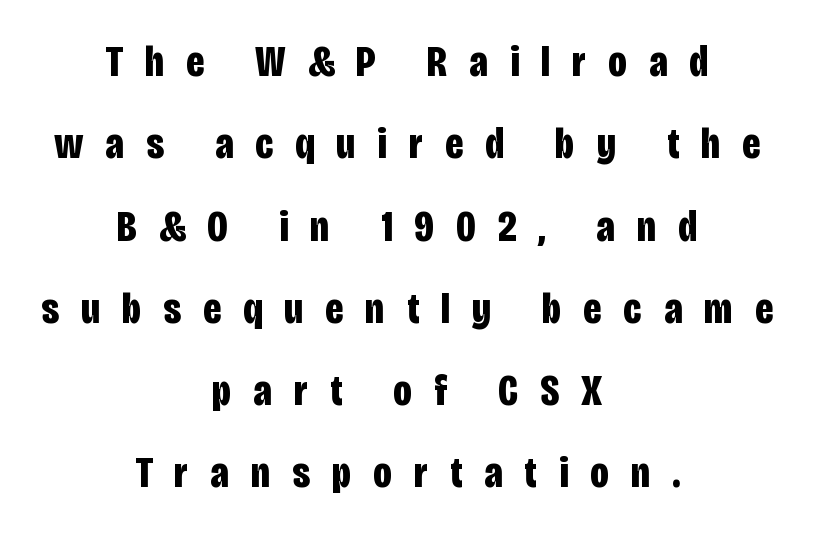
Q: Is the text bold? A: Yes.
Q: Is the text italic (slanted)? A: No, it is upright.
Q: Is the typeface a serif or a sans-serif typeface? A: Sans-serif.
Q: Is the text underlined? A: No.
Q: How is the paragraph aligned? A: Centered.
Q: Is the spacing between letters normal or unusually wide? A: Unusually wide.
Q: Width (condensed, normal, or wide)? A: Condensed.
Q: Stroke contrast? A: Low.
Q: x-height? A: Large.
Q: Monospaced? A: No.
